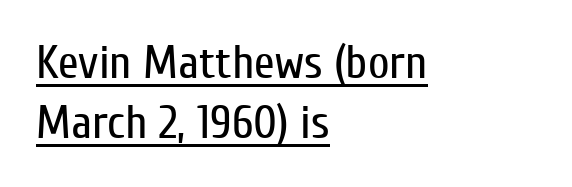
Normally led — the rows are evenly, conventionally spaced. Compared with typical body copy, the letter spacing here is the same. This sample has the flowing, uneven cadence of proportional lettering. The lettering holds an erect, upright posture throughout. Beneath each row of characters lies a ruled line. You can tell from the bare stems that sans-serif type was used.
